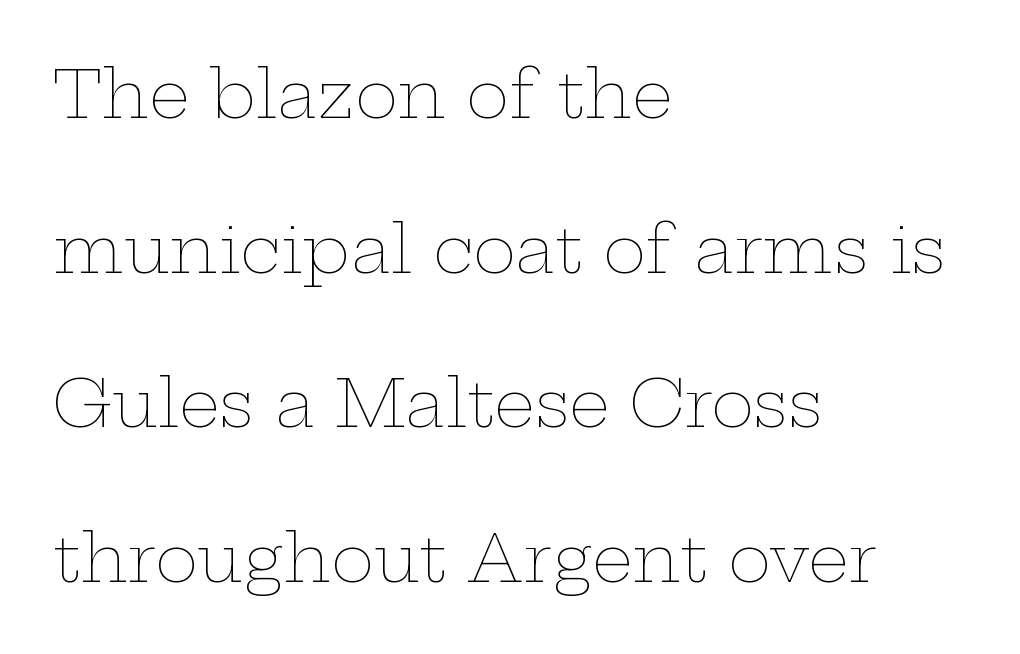
How are the letters spaced? Ordinarily, with no added tracking. Words float on clear page, feet unadorned. Italic: no, the glyphs are upright roman. The letters look calm and open, with moderate or lighter stems. These lines stand farther apart than default settings would place them. The passage shown is typed in a proportional face where columns would drift.
